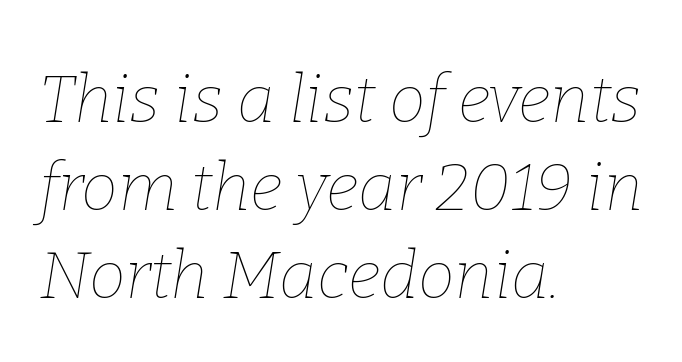
Here the glyphs are tracked normally, forming tight word shapes. Summary of weight: not heavy and not bold. Short and long lines alike share a common starting point at left. Just letters on the line, the space beneath them empty.
